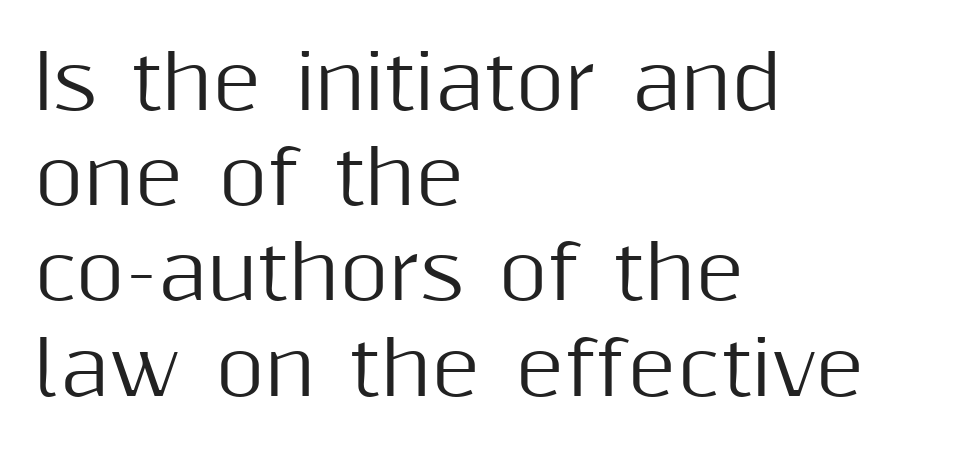
Q: Is the text italic (slanted)? A: No, it is upright.
Q: Is the typeface a serif or a sans-serif typeface? A: Sans-serif.
Q: Is the text underlined? A: No.
Q: How is the paragraph aligned? A: Left-aligned.
Q: Is the spacing between letters normal or unusually wide? A: Normal.
Q: Is the spacing between lines tight, normal or loose? A: Normal.
Q: Width (condensed, normal, or wide)? A: Normal.
Q: Stroke contrast? A: Medium.
Q: x-height? A: Medium.
Q: Monospaced? A: No.
